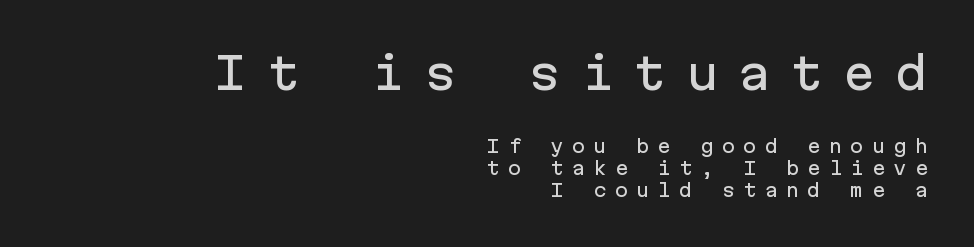
The image shows 44 px sans-serif type, upright, monospaced; set right-aligned, line spacing 1.22x, unusually wide letter spacing (+0.44 em), not underlined; the first (top) block is 2.44x larger; low stroke contrast and a medium x-height.
